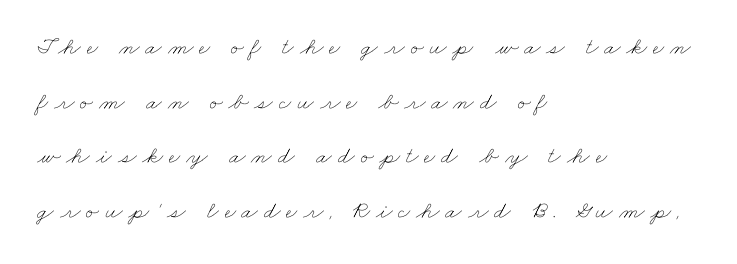
{"bold": "no", "underline": "no", "align": "left", "line_spacing": "loose", "line_spacing_ratio": 2.28, "letter_spacing": "wide", "letter_spacing_em": 0.24, "glyph_px": 24}
